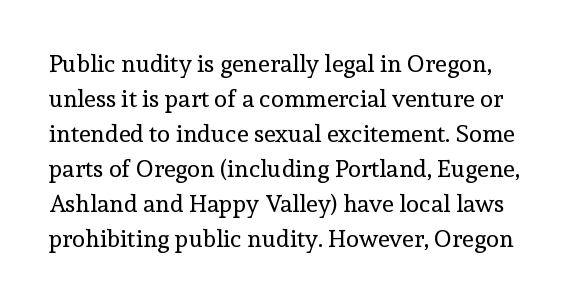
The image shows 24 px text type, upright; set normal line spacing (1.46x), normal letter spacing, not underlined.
